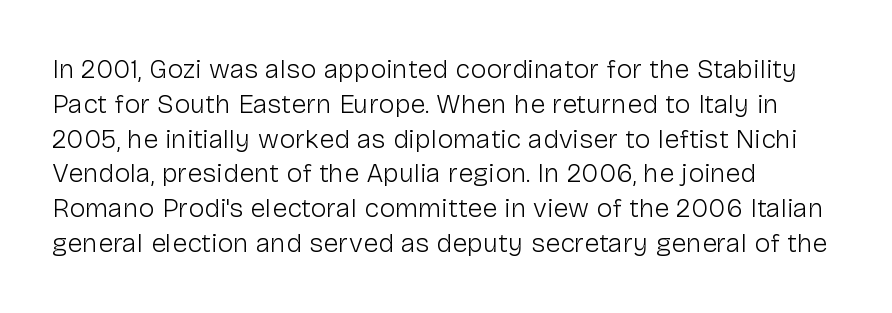
The image shows 27 px text type, upright; set left-aligned, normal line spacing (1.29x), normal letter spacing, not underlined.
